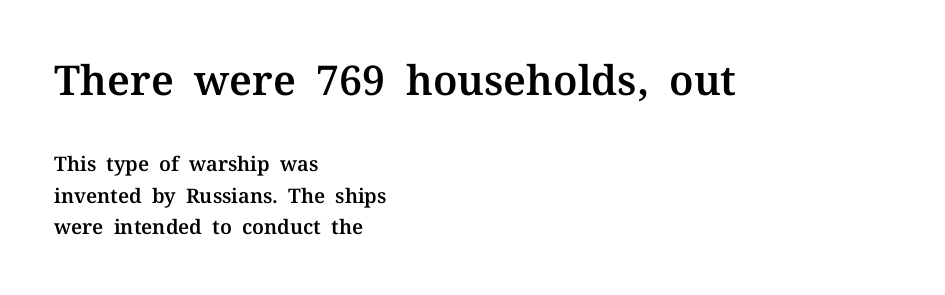
Q: Is the text italic (slanted)? A: No, it is upright.
Q: Is the typeface a serif or a sans-serif typeface? A: Serif.
Q: Is the text underlined? A: No.
Q: How is the paragraph aligned? A: Left-aligned.
Q: Is the spacing between letters normal or unusually wide? A: Normal.
Q: Is the spacing between lines tight, normal or loose? A: Normal.
Q: Which block of text is set in a larger size, the first (top) or the second (bottom)? A: The first (top) one.
Q: Width (condensed, normal, or wide)? A: Normal.
Q: Stroke contrast? A: Medium.
Q: x-height? A: Medium.
Q: Monospaced? A: No.
